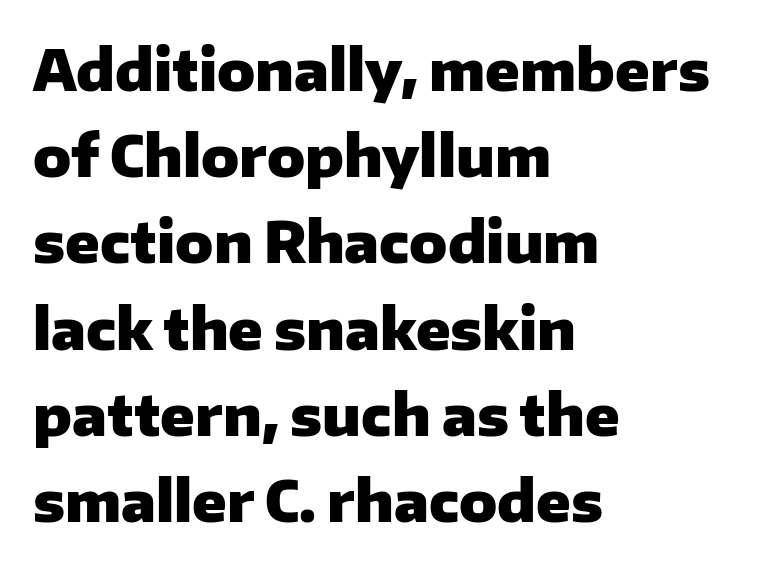
Designer's note — italics off, roman on. The letters advance in unequal steps, a hallmark of proportional type. Here the glyphs are tracked normally, forming tight word shapes. Caption: bold face, heavy strokes.
